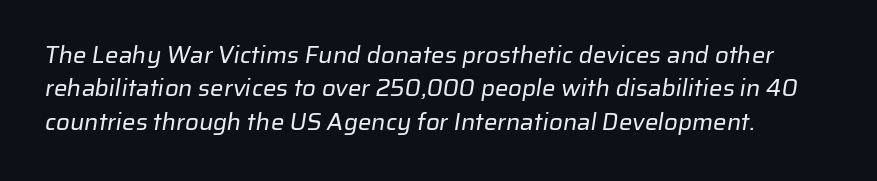
Q: Is the text bold? A: No.
Q: Is the text underlined? A: No.
Q: Is the spacing between letters normal or unusually wide? A: Normal.
Q: Is the spacing between lines tight, normal or loose? A: Normal.
